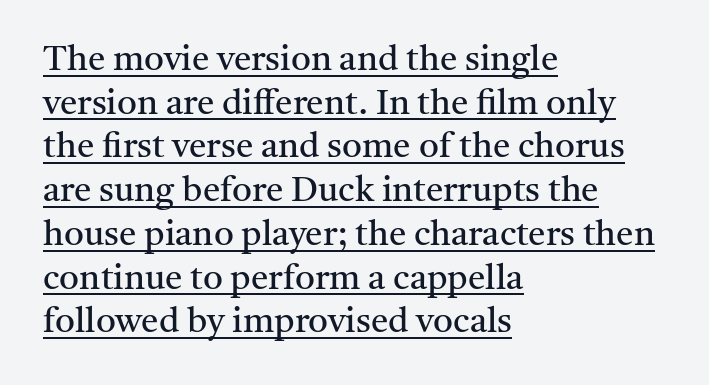
{"serif": "yes", "italic": "no", "bold": "no", "weight": "regular", "width": "normal", "stroke_contrast": "medium", "x_height": "medium", "monospaced": "no", "underline": "yes", "align": "left", "line_spacing": "normal", "line_spacing_ratio": 1.25, "letter_spacing": "normal", "letter_spacing_em": 0.0, "glyph_px": 35}
